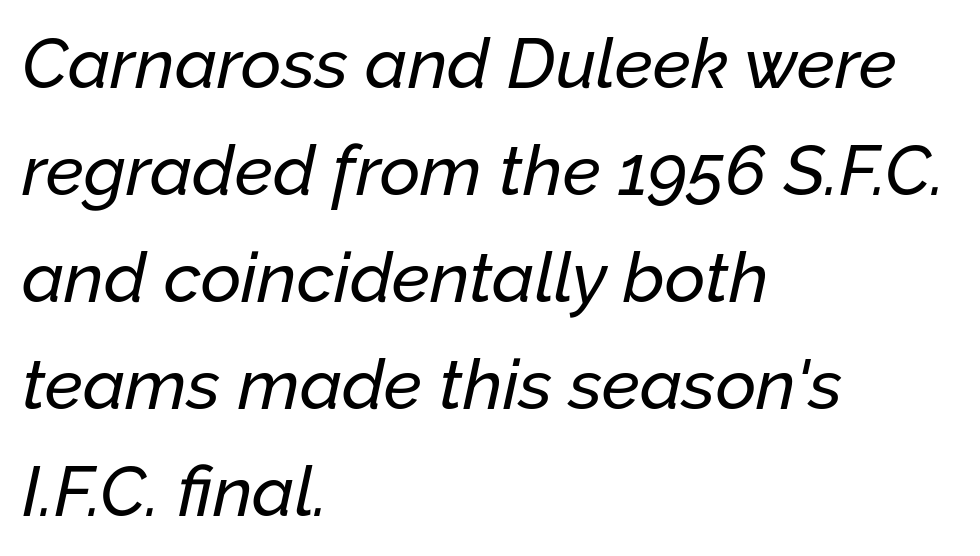
Q: Is the text italic (slanted)? A: Yes, it leans right by about 12 degrees.
Q: Is the text underlined? A: No.
Q: How is the paragraph aligned? A: Left-aligned.
Q: Is the spacing between letters normal or unusually wide? A: Normal.
Q: Is the spacing between lines tight, normal or loose? A: Normal.
Q: Width (condensed, normal, or wide)? A: Normal.
Q: Stroke contrast? A: Low.
Q: x-height? A: Medium.
Q: Monospaced? A: No.
